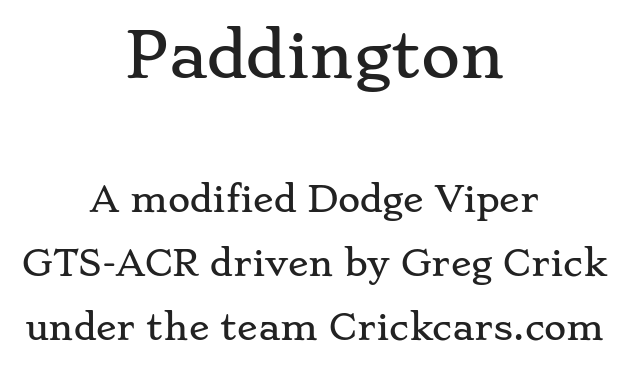
Is the lower block the larger one? No — the upper block carries the bigger type. This sample uses a serif face. Quick note: underline off. Honestly, the letter spacing is just normal — you wouldn't notice it. The rendering uses natural spacing where letterforms have individual widths.
